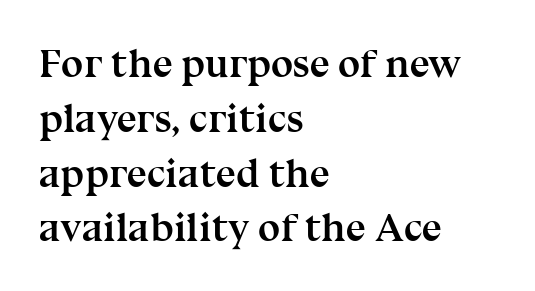
{"serif": "yes", "italic": "no", "bold": "yes", "weight": "semibold", "width": "normal", "stroke_contrast": "medium", "x_height": "medium", "monospaced": "no", "underline": "no", "align": "left", "line_spacing": "normal", "line_spacing_ratio": 1.37, "letter_spacing": "normal", "letter_spacing_em": 0.0, "glyph_px": 40}
